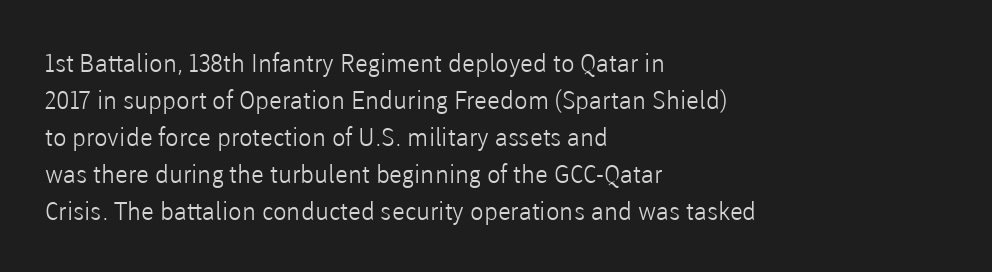
{"italic": "no", "bold": "no", "underline": "no", "align": "left", "line_spacing": "normal", "line_spacing_ratio": 1.48, "letter_spacing": "normal", "letter_spacing_em": 0.0, "glyph_px": 25}
